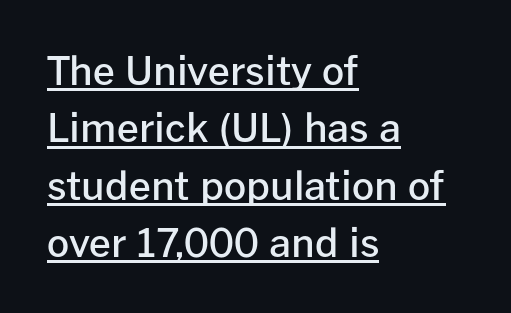
{"serif": "no", "italic": "no", "bold": "semi", "weight": "semibold", "width": "normal", "stroke_contrast": "low", "x_height": "medium", "monospaced": "no", "underline": "yes", "align": "left", "line_spacing": "normal", "line_spacing_ratio": 1.47, "letter_spacing": "normal", "letter_spacing_em": 0.0, "glyph_px": 39}
